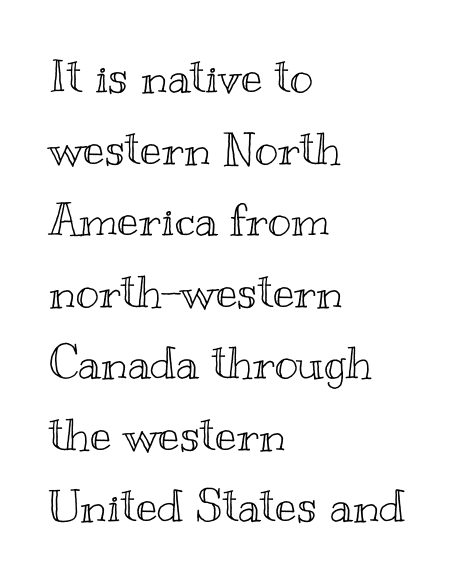
Q: Is the text italic (slanted)? A: No, it is upright.
Q: Is the text underlined? A: No.
Q: How is the paragraph aligned? A: Left-aligned.
Q: Is the spacing between letters normal or unusually wide? A: Normal.
Q: Is the spacing between lines tight, normal or loose? A: Normal.
Q: Width (condensed, normal, or wide)? A: Wide.
Q: x-height? A: Small.
Q: Monospaced? A: No.
